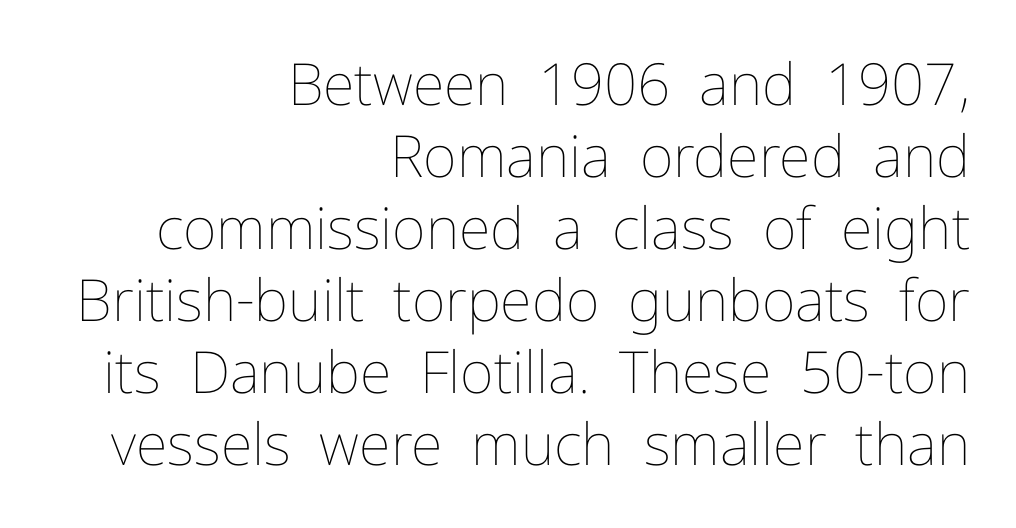
The image shows 58 px thin type, upright; set right-aligned, line spacing 1.24x, normal letter spacing, not underlined; low stroke contrast and a medium x-height.
